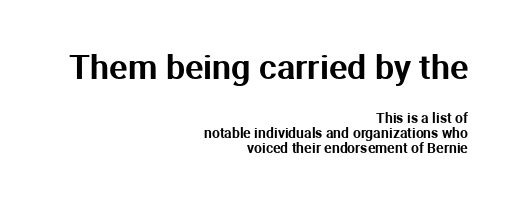
The designer went with a sans here, leaving each stem footless. Between these two stacked blocks, the higher one wins on size. A typesetter would call this proportional, since set widths differ per character. Every row of glyphs terminates at an identical x-position on the right. The specimen omits any rule beneath the text block's lines.
